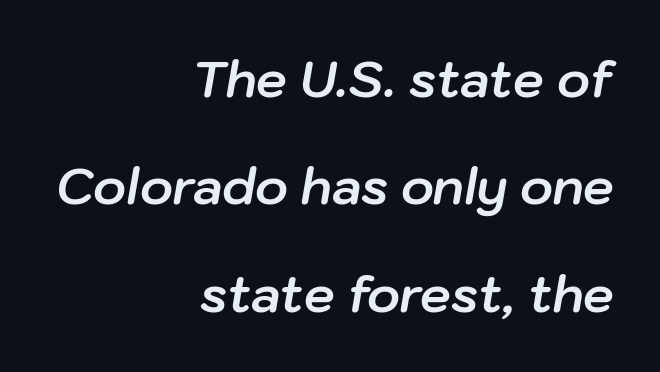
Q: Is the text bold? A: Yes.
Q: Is the text italic (slanted)? A: Yes, it leans right by about 10 degrees.
Q: Is the text underlined? A: No.
Q: How is the paragraph aligned? A: Right-aligned.
Q: Is the spacing between letters normal or unusually wide? A: Normal.
Q: Is the spacing between lines tight, normal or loose? A: Loose.
Q: Width (condensed, normal, or wide)? A: Normal.
Q: Stroke contrast? A: Low.
Q: x-height? A: Medium.
Q: Monospaced? A: No.
